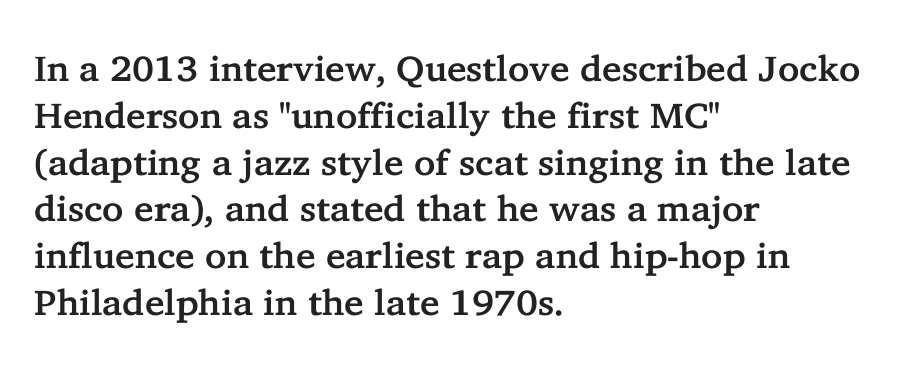
Q: Is the text italic (slanted)? A: No, it is upright.
Q: Is the typeface a serif or a sans-serif typeface? A: Serif.
Q: Is the text underlined? A: No.
Q: How is the paragraph aligned? A: Left-aligned.
Q: Is the spacing between letters normal or unusually wide? A: Normal.
Q: Is the spacing between lines tight, normal or loose? A: Normal.
Q: Width (condensed, normal, or wide)? A: Normal.
Q: Stroke contrast? A: Low.
Q: x-height? A: Medium.
Q: Monospaced? A: No.
